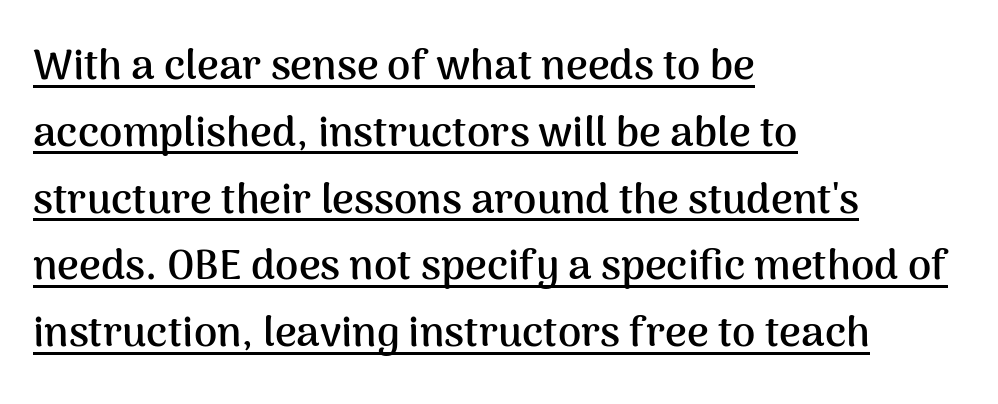
{"serif": "no", "italic": "no", "bold": "yes", "weight": "semibold", "width": "normal", "stroke_contrast": "medium", "x_height": "medium", "monospaced": "no", "underline": "yes", "align": "left", "line_spacing": "normal", "line_spacing_ratio": 1.59, "letter_spacing": "normal", "letter_spacing_em": 0.0, "glyph_px": 42}
